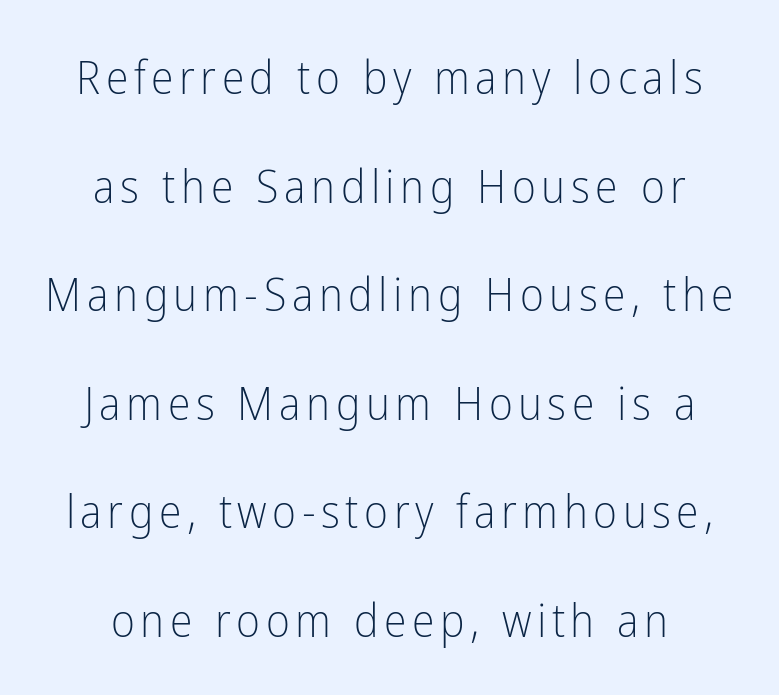
Q: Is the text bold? A: No.
Q: Is the text italic (slanted)? A: No, it is upright.
Q: Is the typeface a serif or a sans-serif typeface? A: Sans-serif.
Q: Is the text underlined? A: No.
Q: Is the spacing between lines tight, normal or loose? A: Loose.
Q: Width (condensed, normal, or wide)? A: Condensed.
Q: Stroke contrast? A: Low.
Q: x-height? A: Medium.
Q: Monospaced? A: No.
